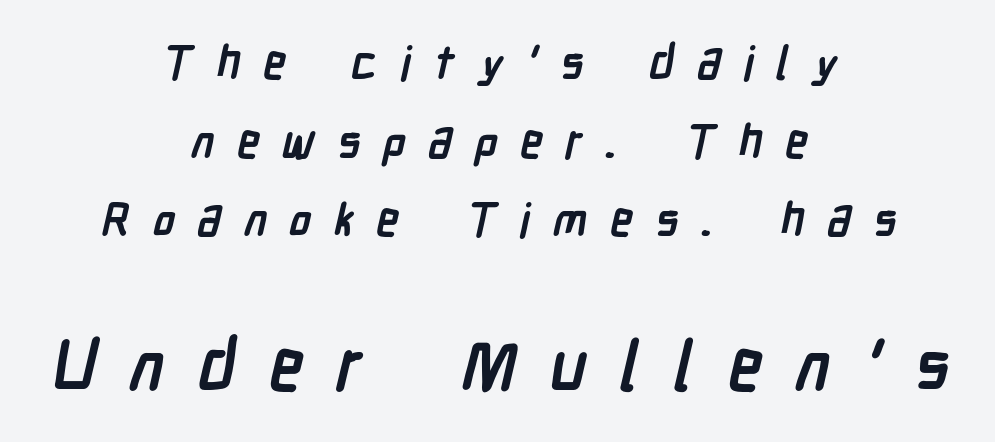
Q: Is the text bold? A: Yes.
Q: Is the typeface a serif or a sans-serif typeface? A: Sans-serif.
Q: Is the text underlined? A: No.
Q: How is the paragraph aligned? A: Centered.
Q: Is the spacing between letters normal or unusually wide? A: Unusually wide.
Q: Which block of text is set in a larger size, the first (top) or the second (bottom)? A: The second (bottom) one.
Q: Width (condensed, normal, or wide)? A: Condensed.
Q: Stroke contrast? A: Low.
Q: x-height? A: Medium.
Q: Monospaced? A: No.
